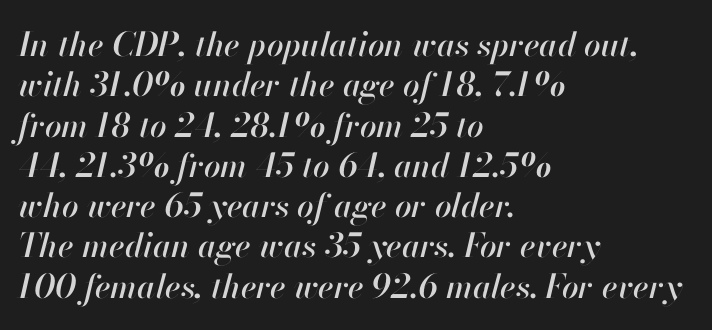
The rendering keeps characters at their native spacing. Check the space under the baseline: it is left empty. Teacher's note: observe the even left margin — that is flush-left alignment. A typesetter would call this proportional, since set widths differ per character. The font's italic variant was chosen for this text.
